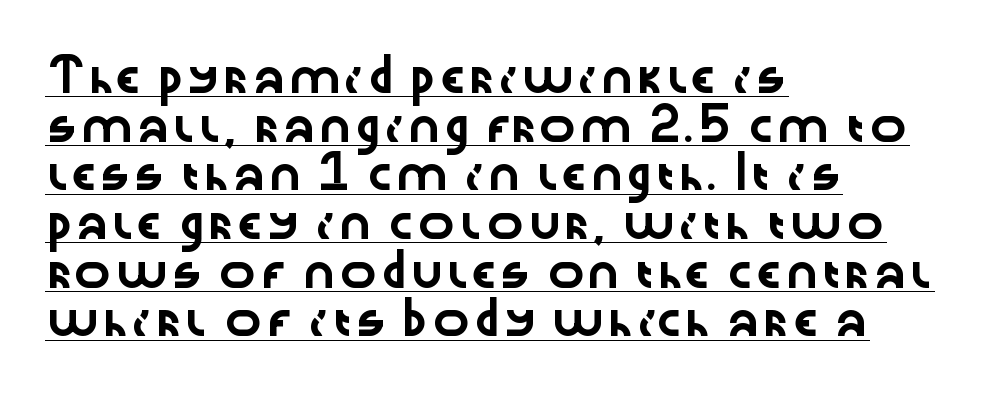
Q: Is the text italic (slanted)? A: No, it is upright.
Q: Is the typeface a serif or a sans-serif typeface? A: Sans-serif.
Q: Is the text underlined? A: Yes.
Q: How is the paragraph aligned? A: Left-aligned.
Q: Is the spacing between letters normal or unusually wide? A: Normal.
Q: Is the spacing between lines tight, normal or loose? A: Normal.
Q: Width (condensed, normal, or wide)? A: Wide.
Q: Stroke contrast? A: Low.
Q: x-height? A: Medium.
Q: Monospaced? A: No.
